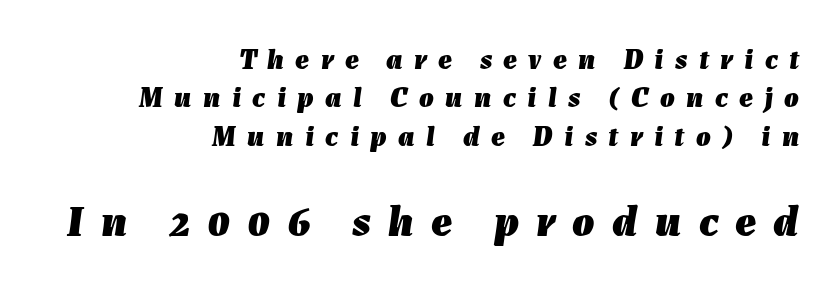
The image shows 44 px heavy type, italic (leaning right); set right-aligned, normal line spacing (1.32x), unusually wide letter spacing (+0.39 em), not underlined; the second (bottom) block is 1.52x larger; low stroke contrast and a medium x-height.
